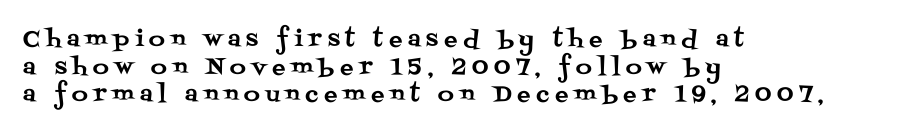
Q: Is the text italic (slanted)? A: No, it is upright.
Q: Is the text underlined? A: No.
Q: How is the paragraph aligned? A: Left-aligned.
Q: Is the spacing between letters normal or unusually wide? A: Unusually wide.
Q: Is the spacing between lines tight, normal or loose? A: Normal.
